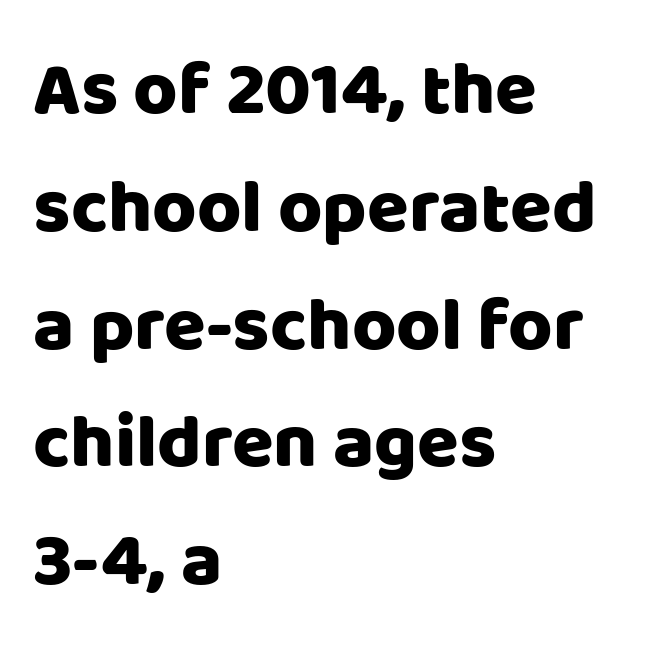
{"serif": "no", "italic": "no", "width": "normal", "stroke_contrast": "low", "x_height": "large", "monospaced": "no", "underline": "no", "align": "left", "line_spacing": "normal", "line_spacing_ratio": 1.55, "letter_spacing": "normal", "letter_spacing_em": 0.0, "glyph_px": 76}
